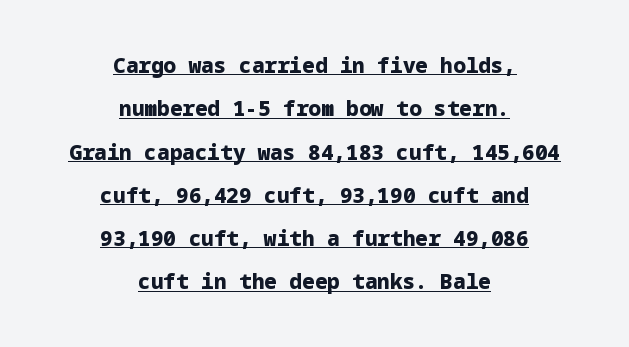
The image shows 21 px bold type, upright; set centered, loose line spacing (2.06x), normal letter spacing, underlined.
